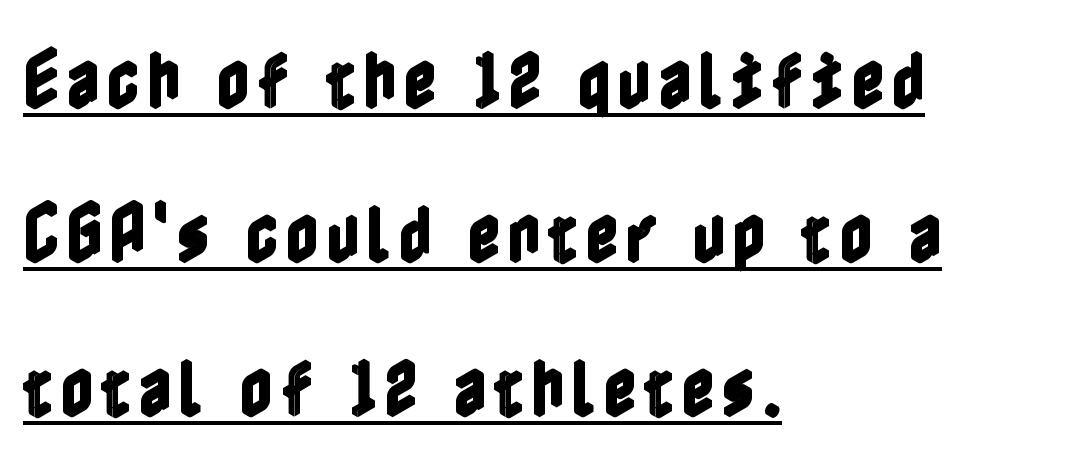
Q: Is the text italic (slanted)? A: No, it is upright.
Q: Is the text underlined? A: Yes.
Q: How is the paragraph aligned? A: Left-aligned.
Q: Is the spacing between lines tight, normal or loose? A: Loose.
Q: Width (condensed, normal, or wide)? A: Condensed.
Q: x-height? A: Medium.
